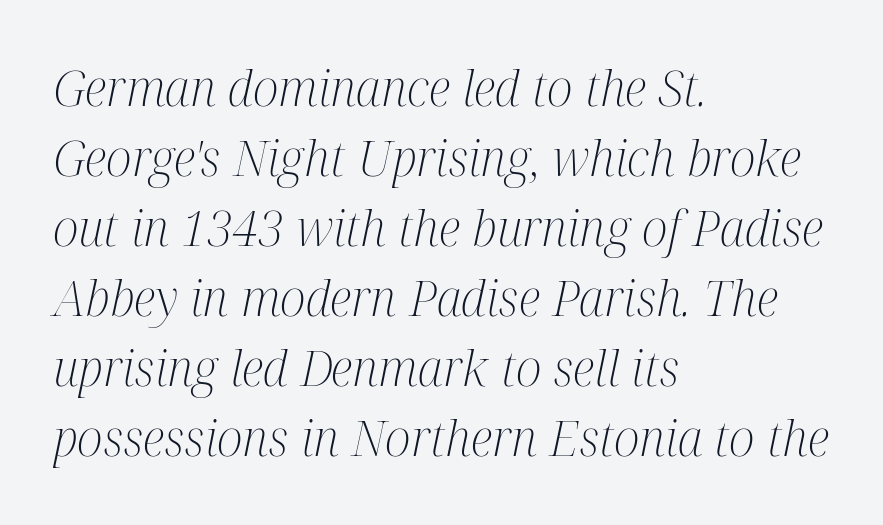
The image shows 49 px light, condensed serif type, italic (leaning right); set left-aligned, normal line spacing (1.43x), normal letter spacing, not underlined; medium stroke contrast and a medium x-height.
